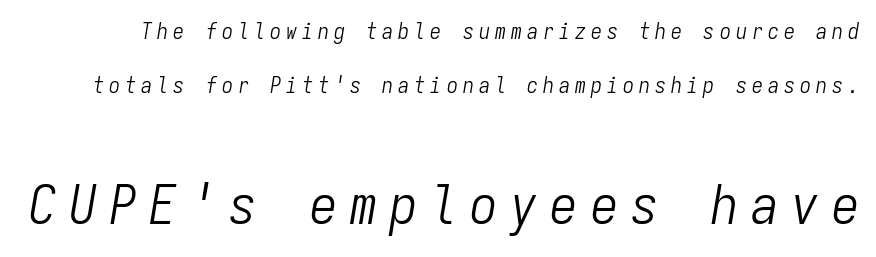
The image shows 55 px light, condensed type, italic (leaning right), monospaced; set loose line spacing (2.47x), unusually wide letter spacing (+0.23 em), not underlined; the second (bottom) block is 2.5x larger; low stroke contrast and a medium x-height.
